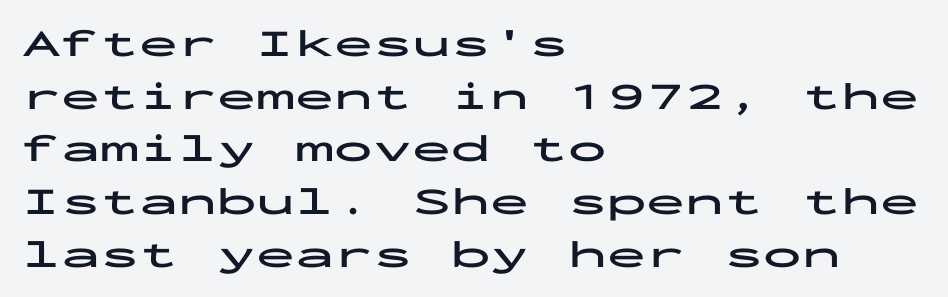
Just letters on the line, the space beneath them empty. Weight: bold. The type is set solid horizontally, with unmodified tracking. Designer's note — italics off, roman on. The passage shown is typed in a monospace face where columns stay perfectly aligned. Honestly, the row spacing looks completely unremarkable.
